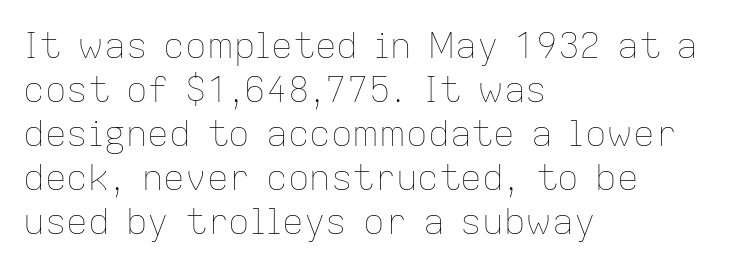
The lines are quadded left. The glyphs are unaccompanied by any horizontal stroke below them. Caption: standard tracking, unaltered. The passage shown is typed in a proportional face where columns would drift. Style check: upright. The font sits on the lighter half of the weight spectrum, regular included.
